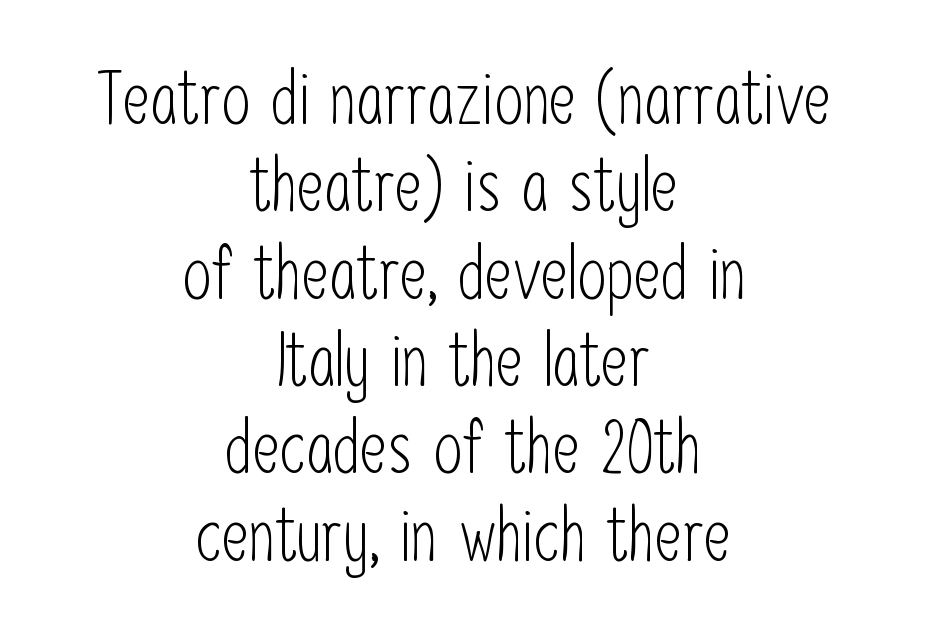
{"serif": "no", "italic": "no", "bold": "no", "weight": "light", "width": "condensed", "stroke_contrast": "low", "x_height": "medium", "monospaced": "no", "underline": "no", "align": "center", "line_spacing_ratio": 1.18, "letter_spacing": "normal", "letter_spacing_em": 0.0, "glyph_px": 74}
